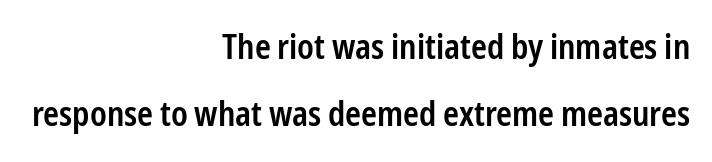
Q: Is the text bold? A: Semi-bold.
Q: Is the text italic (slanted)? A: No, it is upright.
Q: Is the typeface a serif or a sans-serif typeface? A: Sans-serif.
Q: Is the text underlined? A: No.
Q: How is the paragraph aligned? A: Right-aligned.
Q: Is the spacing between letters normal or unusually wide? A: Normal.
Q: Is the spacing between lines tight, normal or loose? A: Loose.
Q: Width (condensed, normal, or wide)? A: Condensed.
Q: Stroke contrast? A: Low.
Q: x-height? A: Medium.
Q: Monospaced? A: No.
